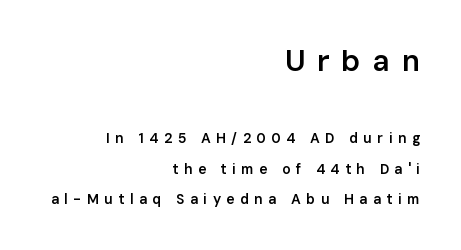
{"serif": "no", "italic": "no", "bold": "semi", "weight": "semibold", "width": "normal", "stroke_contrast": "low", "x_height": "medium", "monospaced": "no", "underline": "no", "align": "right", "line_spacing": "loose", "line_spacing_ratio": 2.15, "letter_spacing": "wide", "letter_spacing_em": 0.39, "larger_block": "first", "size_ratio": 2.14, "glyph_px": 30}
